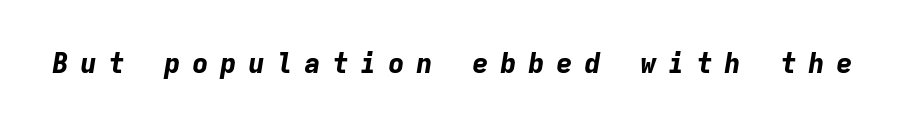
{"italic": "yes", "lean": "right", "slant_degrees": 9, "bold": "yes", "weight": "bold", "width": "normal", "stroke_contrast": "low", "x_height": "medium", "monospaced": "yes", "underline": "no", "letter_spacing": "wide", "letter_spacing_em": 0.4, "glyph_px": 28}
